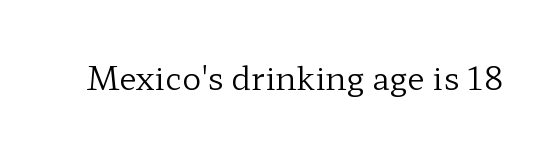
Q: Is the text bold? A: No.
Q: Is the text italic (slanted)? A: No, it is upright.
Q: Is the typeface a serif or a sans-serif typeface? A: Serif.
Q: Is the text underlined? A: No.
Q: Is the spacing between letters normal or unusually wide? A: Normal.
Q: Width (condensed, normal, or wide)? A: Wide.
Q: Stroke contrast? A: Low.
Q: x-height? A: Medium.
Q: Monospaced? A: No.
